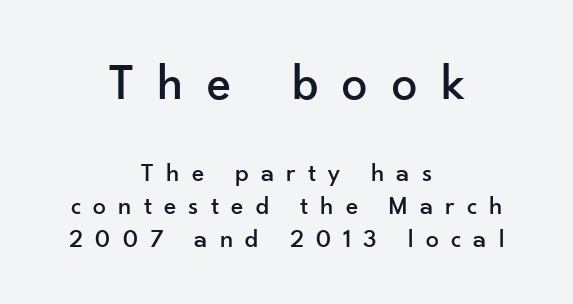
The image shows 51 px sans-serif type, upright; set centered, normal line spacing (1.26x), unusually wide letter spacing (+0.47 em), not underlined; the first (top) block is 1.96x larger; low stroke contrast and a small x-height.
